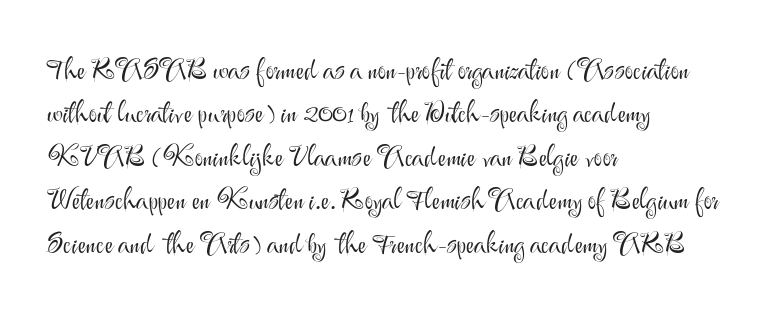
The image shows 29 px light sans-serif type; set left-aligned, normal line spacing (1.5x), normal letter spacing, not underlined; medium stroke contrast and a small x-height.
